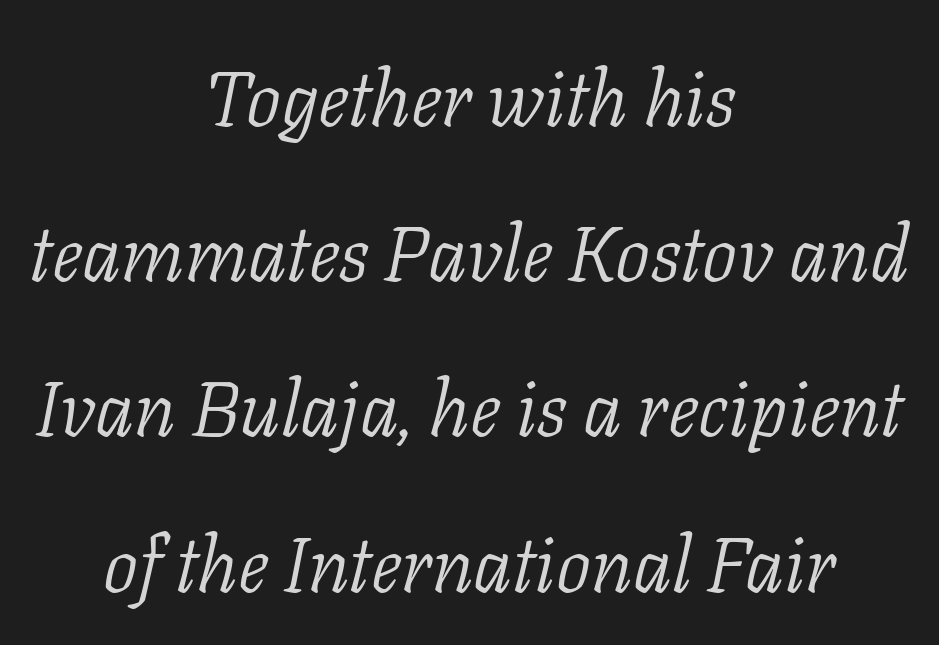
{"serif": "yes", "italic": "yes", "lean": "right", "slant_degrees": 11, "bold": "no", "weight": "light", "width": "normal", "stroke_contrast": "low", "x_height": "medium", "monospaced": "no", "underline": "no", "align": "center", "line_spacing": "loose", "line_spacing_ratio": 1.99, "letter_spacing": "normal", "letter_spacing_em": 0.0, "glyph_px": 78}
